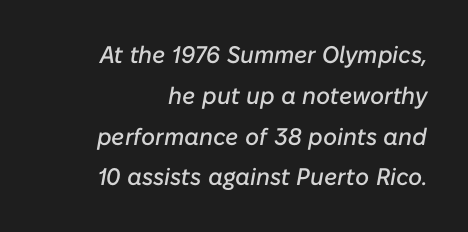
The image shows 24 px text type, italic (leaning right); set right-aligned, normal line spacing (1.7x), normal letter spacing, not underlined.
